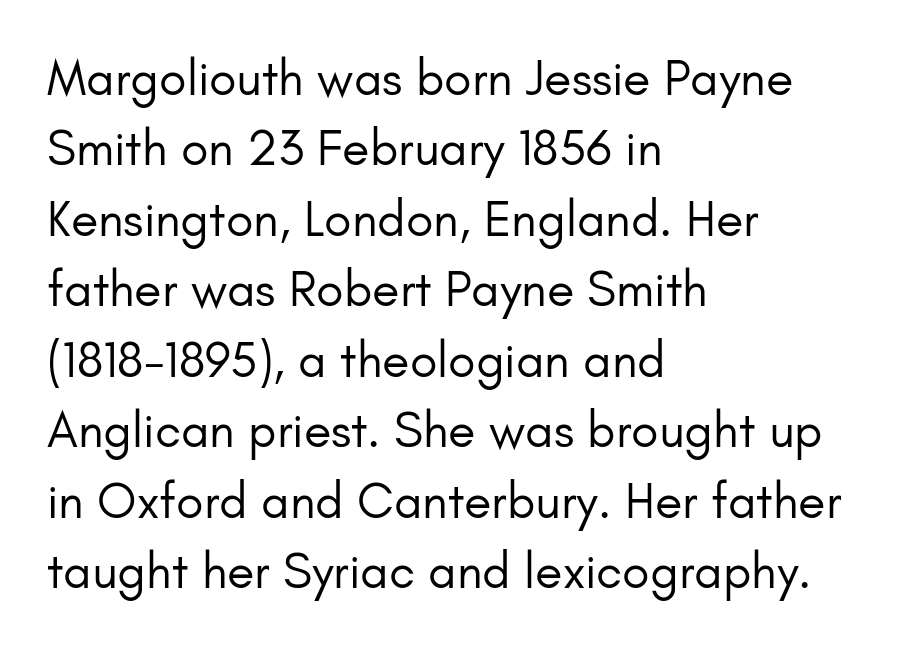
The image shows 50 px regular-weight sans-serif type, upright; set left-aligned, normal line spacing (1.41x), normal letter spacing, not underlined; low stroke contrast and a small x-height.
